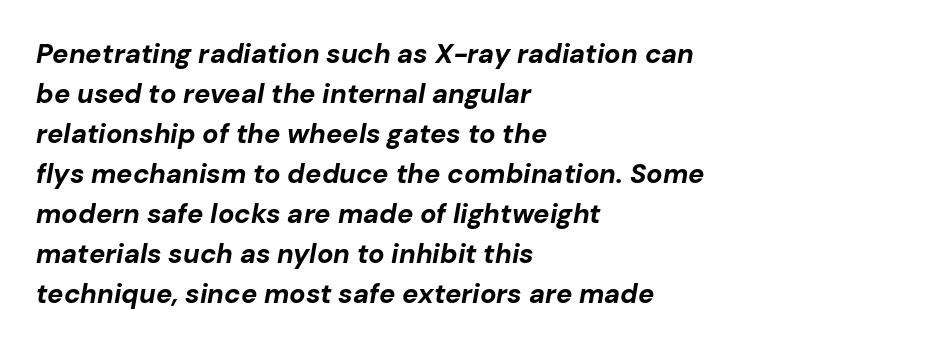
Q: Is the text bold? A: Yes.
Q: Is the text italic (slanted)? A: Yes, it leans right by about 10 degrees.
Q: Is the text underlined? A: No.
Q: How is the paragraph aligned? A: Left-aligned.
Q: Is the spacing between letters normal or unusually wide? A: Normal.
Q: Is the spacing between lines tight, normal or loose? A: Normal.
